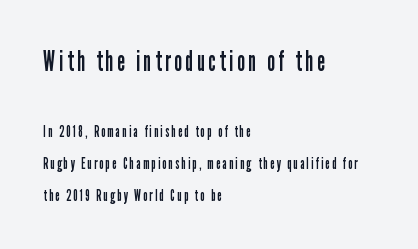
{"serif": "no", "italic": "no", "bold": "no", "weight": "regular", "width": "condensed", "stroke_contrast": "low", "x_height": "medium", "monospaced": "no", "underline": "no", "align": "left", "line_spacing": "loose", "line_spacing_ratio": 2.0, "larger_block": "first", "size_ratio": 1.75, "glyph_px": 28}
